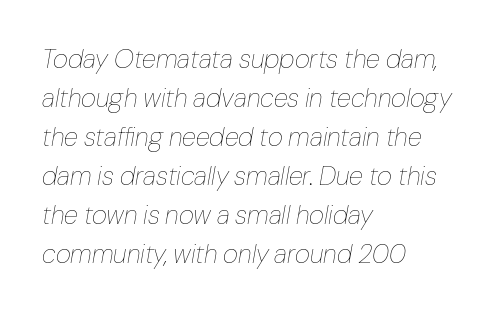
Check under the words: just untouched page. Looking at the ascenders, they clearly lean. You could call the tracking neutral — neither tight nor loose. Is the block centered? No — it sits flush against the left margin.
